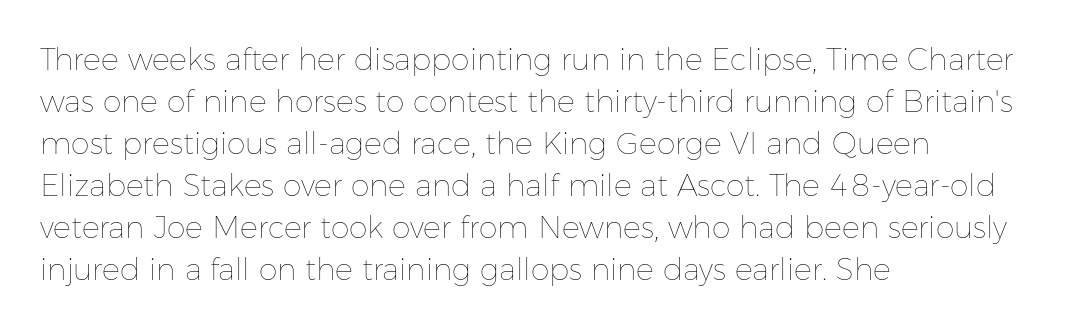
{"italic": "no", "bold": "no", "weight": "thin", "width": "normal", "stroke_contrast": "low", "x_height": "medium", "monospaced": "no", "underline": "no", "align": "left", "line_spacing": "normal", "line_spacing_ratio": 1.4, "letter_spacing": "normal", "letter_spacing_em": 0.0, "glyph_px": 30}
